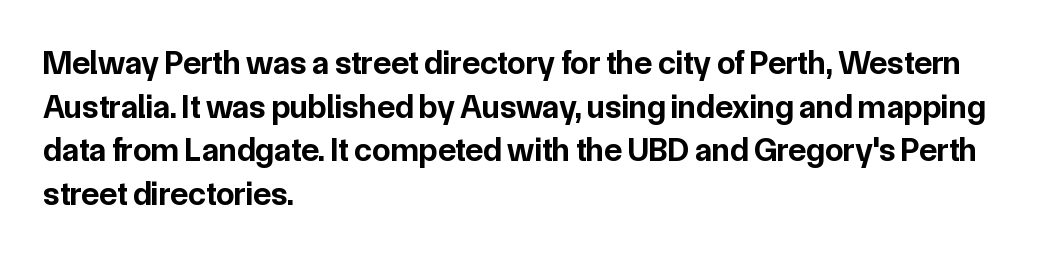
In terms of letterform style, serifs are entirely absent. The axis of the letterforms is exactly vertical. The words here are not underlined. Notice how the passage keeps a crisp vertical edge on the left only. In terms of leading, this rendering sits right in the middle. Weight: bold.
